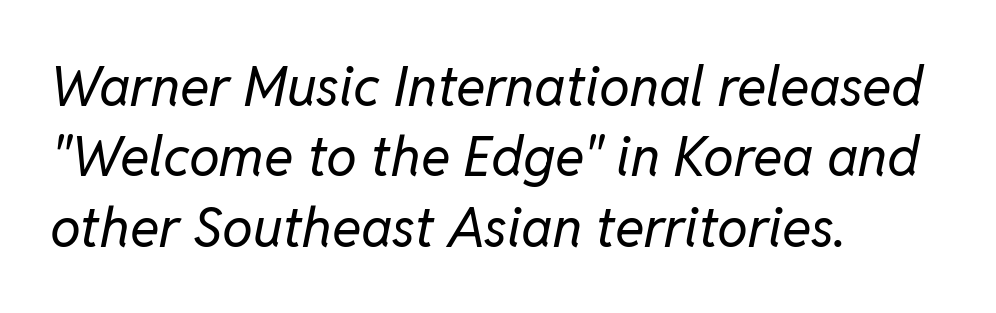
Q: Is the text bold? A: No.
Q: Is the text italic (slanted)? A: Yes, it leans right by about 11 degrees.
Q: Is the text underlined? A: No.
Q: How is the paragraph aligned? A: Left-aligned.
Q: Is the spacing between letters normal or unusually wide? A: Normal.
Q: Is the spacing between lines tight, normal or loose? A: Normal.
Q: Width (condensed, normal, or wide)? A: Normal.
Q: Stroke contrast? A: Low.
Q: x-height? A: Medium.
Q: Monospaced? A: No.
